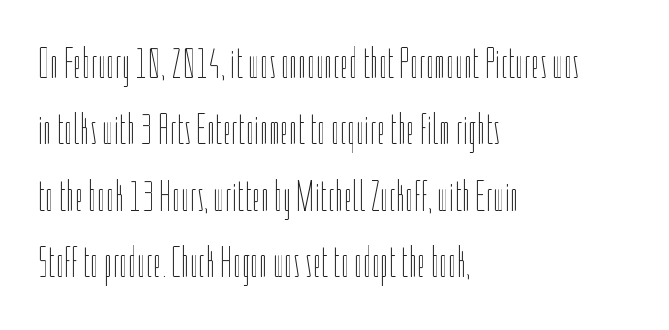
Q: Is the text bold? A: No.
Q: Is the text italic (slanted)? A: No, it is upright.
Q: Is the text underlined? A: No.
Q: How is the paragraph aligned? A: Left-aligned.
Q: Is the spacing between letters normal or unusually wide? A: Normal.
Q: Is the spacing between lines tight, normal or loose? A: Normal.
Q: Width (condensed, normal, or wide)? A: Condensed.
Q: Stroke contrast? A: Low.
Q: x-height? A: Medium.
Q: Monospaced? A: No.
